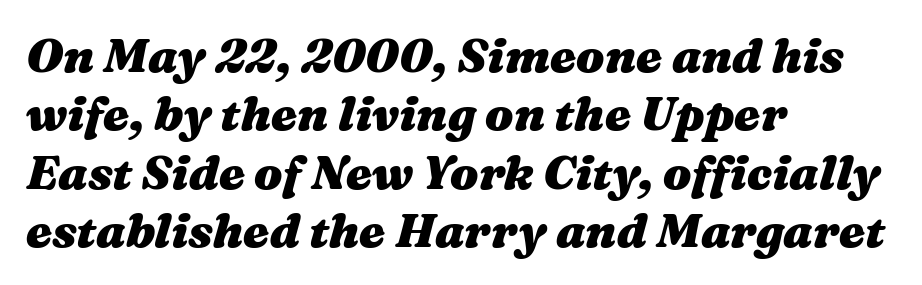
{"italic": "yes", "lean": "right", "slant_degrees": 16, "bold": "yes", "weight": "heavy", "width": "wide", "stroke_contrast": "medium", "x_height": "medium", "monospaced": "no", "underline": "no", "align": "left", "line_spacing_ratio": 1.24, "letter_spacing": "normal", "letter_spacing_em": 0.0, "glyph_px": 47}
